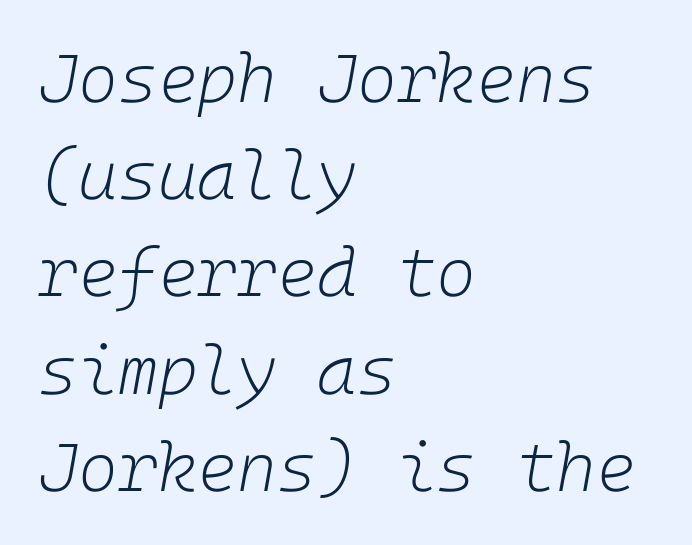
Q: Is the text bold? A: No.
Q: Is the text italic (slanted)? A: Yes, it leans right by about 10 degrees.
Q: Is the text underlined? A: No.
Q: How is the paragraph aligned? A: Left-aligned.
Q: Is the spacing between letters normal or unusually wide? A: Normal.
Q: Is the spacing between lines tight, normal or loose? A: Normal.
Q: Width (condensed, normal, or wide)? A: Normal.
Q: Stroke contrast? A: Low.
Q: x-height? A: Medium.
